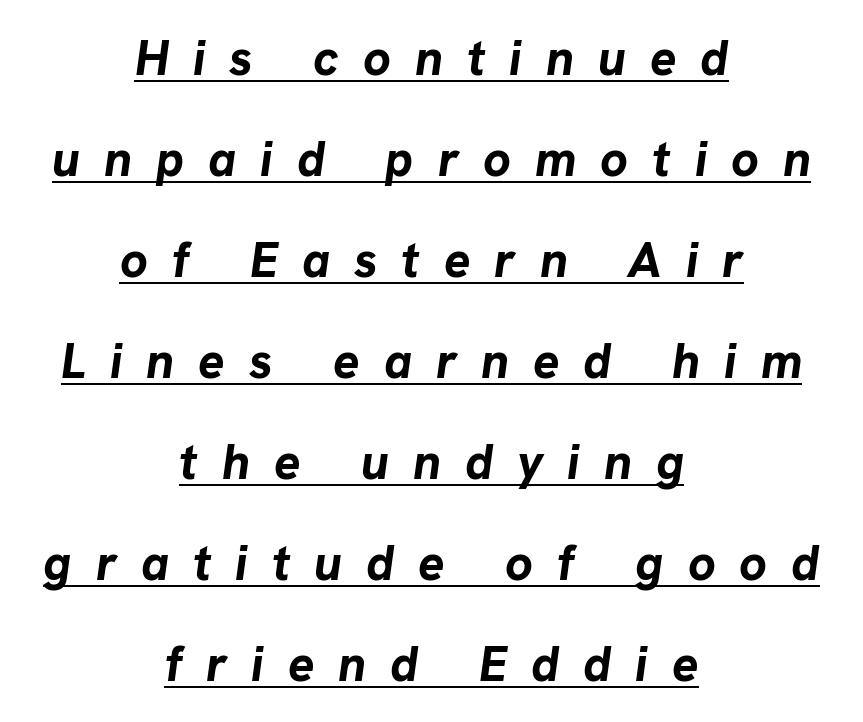
The image shows 49 px bold type, italic (leaning right); set centered, loose line spacing (2.06x), unusually wide letter spacing (+0.49 em), underlined; low stroke contrast and a medium x-height.
